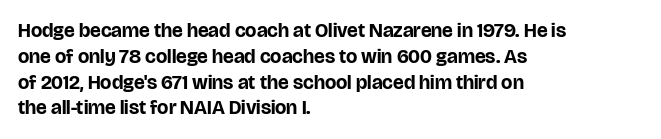
Q: Is the text bold? A: Yes.
Q: Is the text italic (slanted)? A: No, it is upright.
Q: Is the text underlined? A: No.
Q: How is the paragraph aligned? A: Left-aligned.
Q: Is the spacing between letters normal or unusually wide? A: Normal.
Q: Is the spacing between lines tight, normal or loose? A: Normal.
